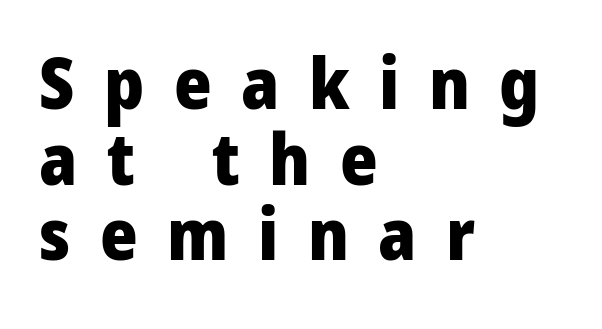
Q: Is the text bold? A: Yes.
Q: Is the text italic (slanted)? A: No, it is upright.
Q: Is the typeface a serif or a sans-serif typeface? A: Sans-serif.
Q: Is the text underlined? A: No.
Q: How is the paragraph aligned? A: Left-aligned.
Q: Is the spacing between letters normal or unusually wide? A: Unusually wide.
Q: Is the spacing between lines tight, normal or loose? A: Tight.
Q: Width (condensed, normal, or wide)? A: Condensed.
Q: Stroke contrast? A: Low.
Q: x-height? A: Large.
Q: Monospaced? A: No.
